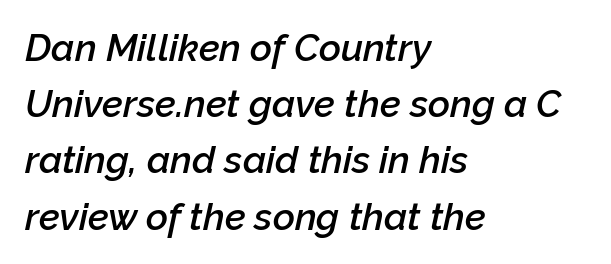
Q: Is the text bold? A: Semi-bold.
Q: Is the text italic (slanted)? A: Yes, it leans right by about 12 degrees.
Q: Is the text underlined? A: No.
Q: How is the paragraph aligned? A: Left-aligned.
Q: Is the spacing between letters normal or unusually wide? A: Normal.
Q: Is the spacing between lines tight, normal or loose? A: Normal.
Q: Width (condensed, normal, or wide)? A: Normal.
Q: Stroke contrast? A: Low.
Q: x-height? A: Medium.
Q: Monospaced? A: No.
